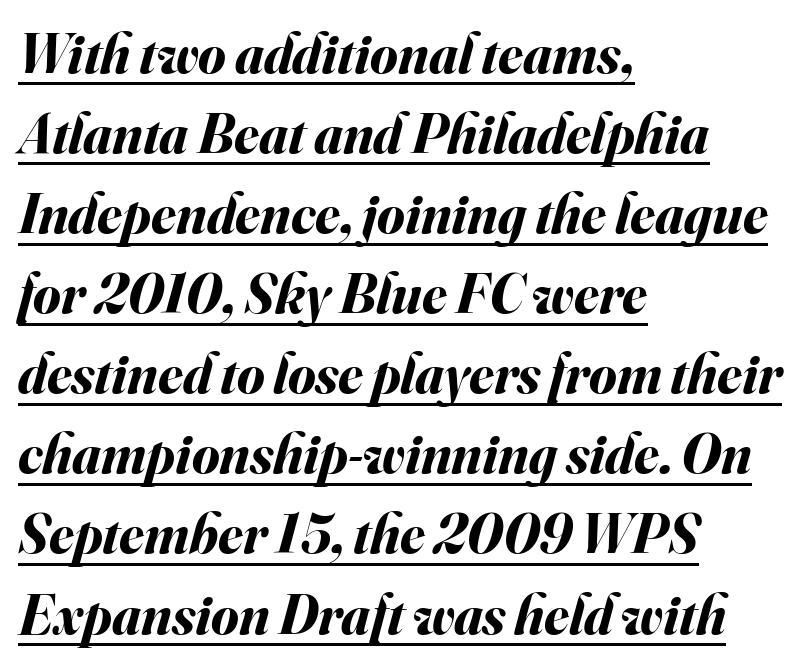
The image shows 56 px bold type, italic (leaning right); set left-aligned, normal line spacing (1.43x), normal letter spacing, underlined; medium stroke contrast and a small x-height.
